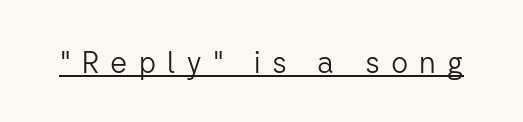
The image shows 30 px light sans-serif type, upright; set unusually wide letter spacing (+0.37 em), underlined; low stroke contrast and a medium x-height.
